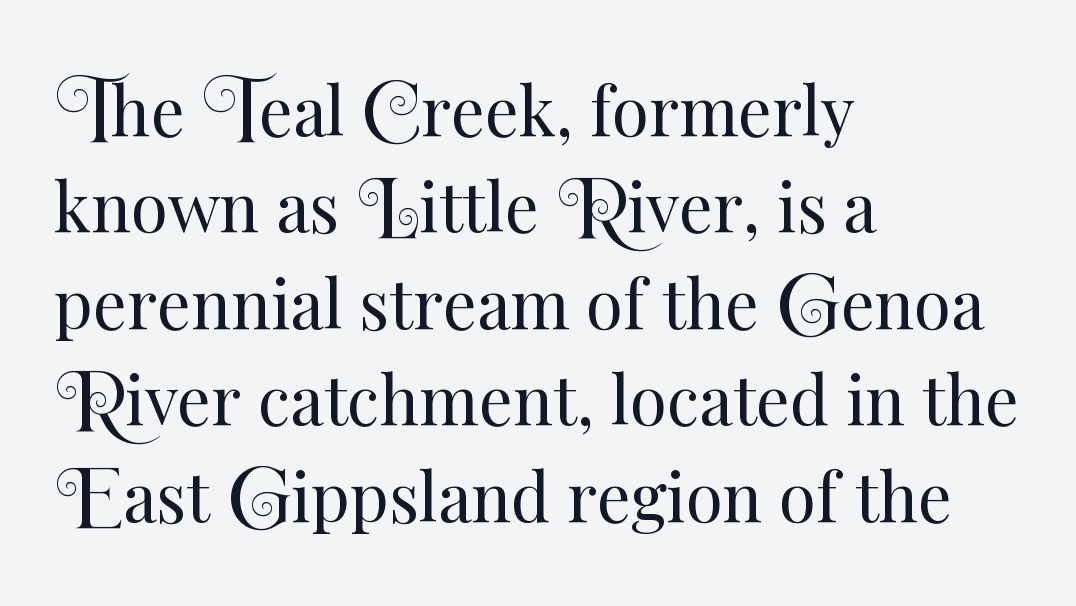
The image shows 67 px regular-weight type, upright; set left-aligned, normal line spacing (1.44x), normal letter spacing, not underlined; medium stroke contrast and a small x-height.
